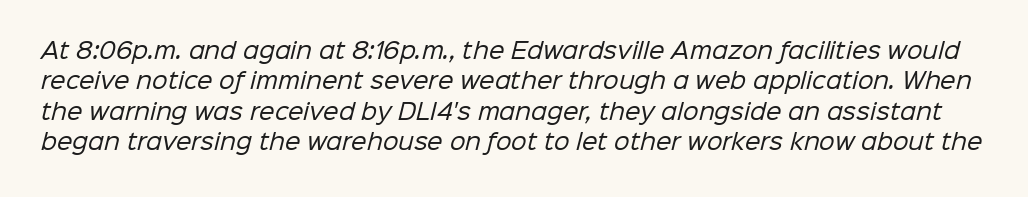
Q: Is the text bold? A: No.
Q: Is the text underlined? A: No.
Q: Is the spacing between letters normal or unusually wide? A: Normal.
Q: Is the spacing between lines tight, normal or loose? A: Normal.
